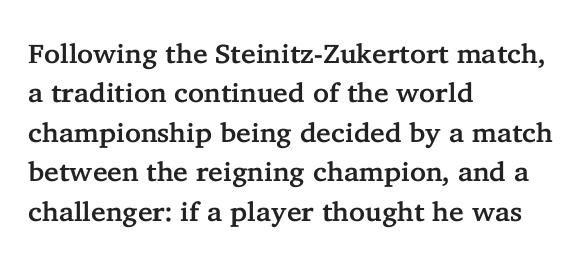
Rule under the text: the space is simply empty. The passage is arranged the way most books set body copy — flush left. This is the regular roman posture of the typeface. Default kerning and tracking; the words read as compact shapes.
